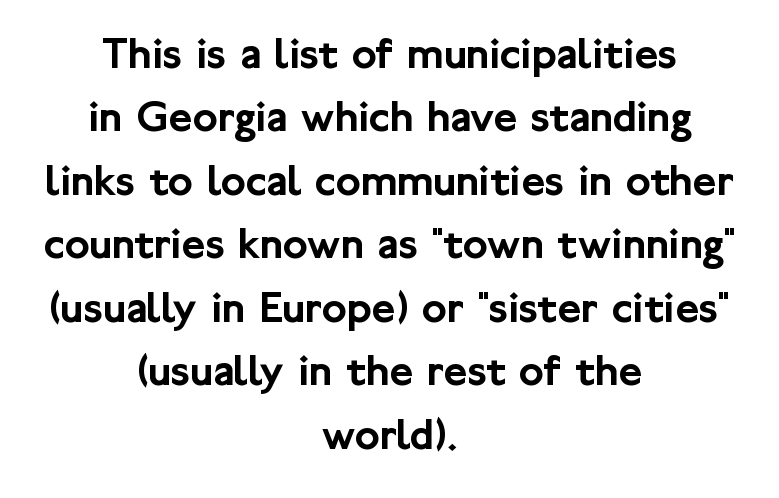
The image shows 46 px sans-serif type, upright; set centered, normal line spacing (1.38x), normal letter spacing, not underlined; low stroke contrast and a medium x-height.
